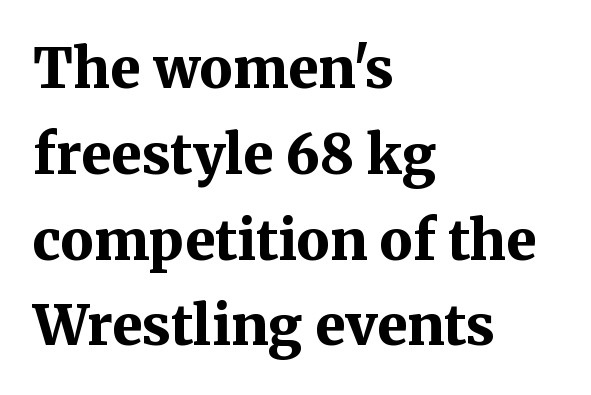
{"serif": "yes", "italic": "no", "bold": "yes", "weight": "bold", "width": "normal", "stroke_contrast": "medium", "x_height": "medium", "monospaced": "no", "underline": "no", "align": "left", "line_spacing": "normal", "line_spacing_ratio": 1.56, "letter_spacing": "normal", "letter_spacing_em": 0.0, "glyph_px": 55}
